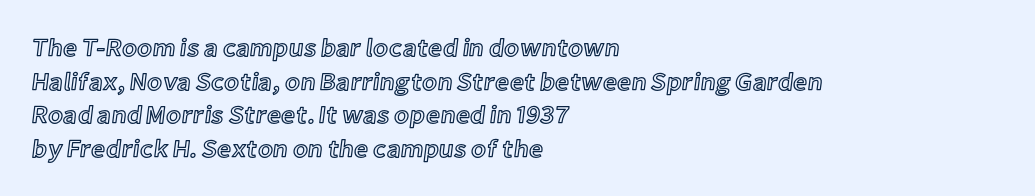
Q: Is the text italic (slanted)? A: Yes.
Q: Is the text underlined? A: No.
Q: How is the paragraph aligned? A: Left-aligned.
Q: Is the spacing between letters normal or unusually wide? A: Normal.
Q: Is the spacing between lines tight, normal or loose? A: Normal.
